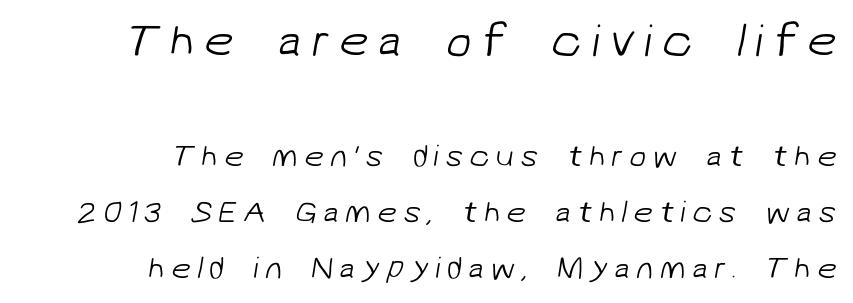
Q: Is the text bold? A: No.
Q: Is the typeface a serif or a sans-serif typeface? A: Sans-serif.
Q: Is the text underlined? A: No.
Q: How is the paragraph aligned? A: Right-aligned.
Q: Is the spacing between letters normal or unusually wide? A: Unusually wide.
Q: Which block of text is set in a larger size, the first (top) or the second (bottom)? A: The first (top) one.
Q: Width (condensed, normal, or wide)? A: Normal.
Q: Stroke contrast? A: Low.
Q: x-height? A: Medium.
Q: Monospaced? A: No.
